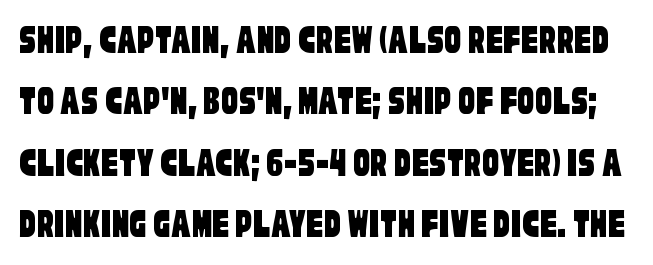
Q: Is the typeface a serif or a sans-serif typeface? A: Sans-serif.
Q: Is the text underlined? A: No.
Q: Is the spacing between letters normal or unusually wide? A: Normal.
Q: Is the spacing between lines tight, normal or loose? A: Normal.
Q: Width (condensed, normal, or wide)? A: Condensed.
Q: Stroke contrast? A: Low.
Q: x-height? A: Large.
Q: Monospaced? A: No.
